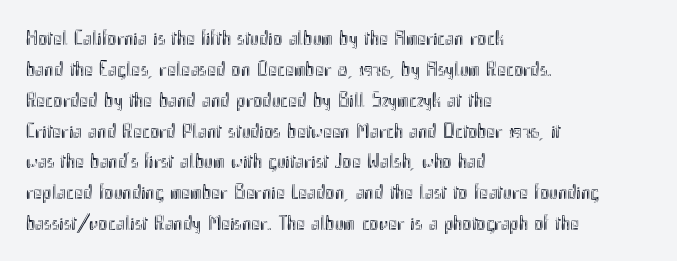
Q: Is the text italic (slanted)? A: No, it is upright.
Q: Is the text underlined? A: No.
Q: How is the paragraph aligned? A: Left-aligned.
Q: Is the spacing between letters normal or unusually wide? A: Normal.
Q: Is the spacing between lines tight, normal or loose? A: Normal.
